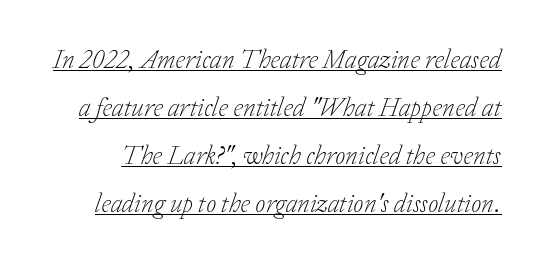
Q: Is the text bold? A: No.
Q: Is the text italic (slanted)? A: Yes, it leans right by about 20 degrees.
Q: Is the text underlined? A: Yes.
Q: Is the spacing between letters normal or unusually wide? A: Normal.
